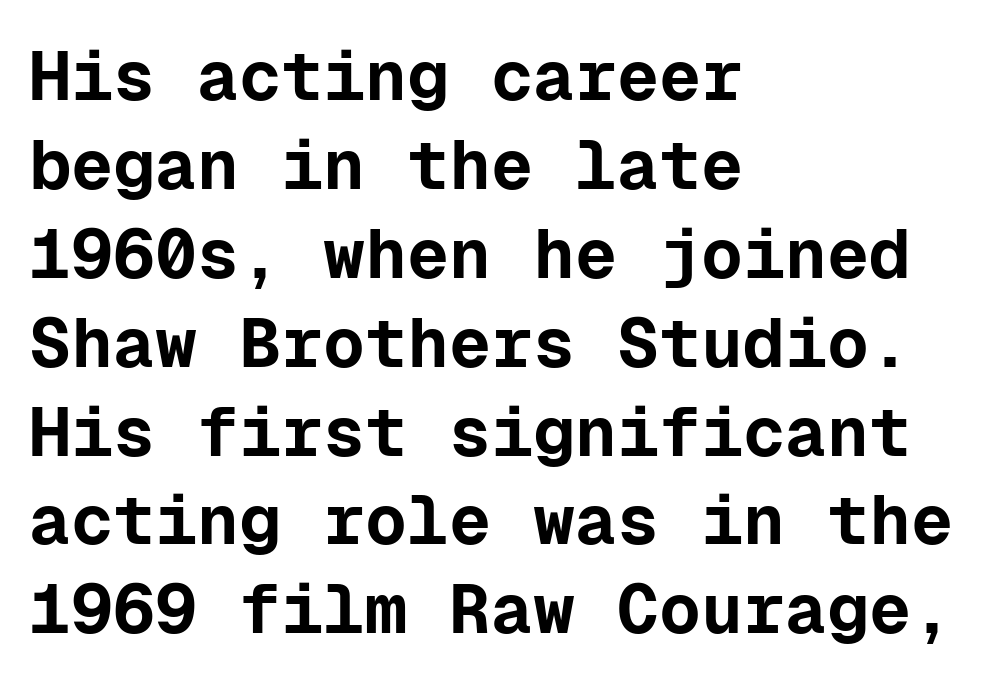
{"serif": "no", "italic": "no", "bold": "yes", "weight": "bold", "width": "normal", "stroke_contrast": "low", "x_height": "medium", "monospaced": "yes", "underline": "no", "align": "left", "line_spacing": "normal", "line_spacing_ratio": 1.27, "letter_spacing": "normal", "letter_spacing_em": 0.0, "glyph_px": 70}
